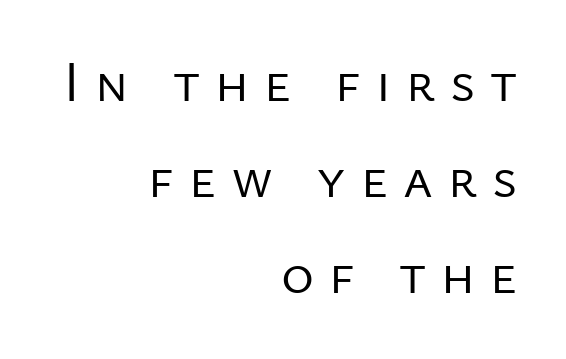
{"serif": "no", "italic": "no", "bold": "no", "weight": "regular", "width": "normal", "stroke_contrast": "low", "x_height": "medium", "monospaced": "no", "underline": "no", "align": "right", "line_spacing_ratio": 1.71, "letter_spacing": "wide", "letter_spacing_em": 0.27, "glyph_px": 56}
